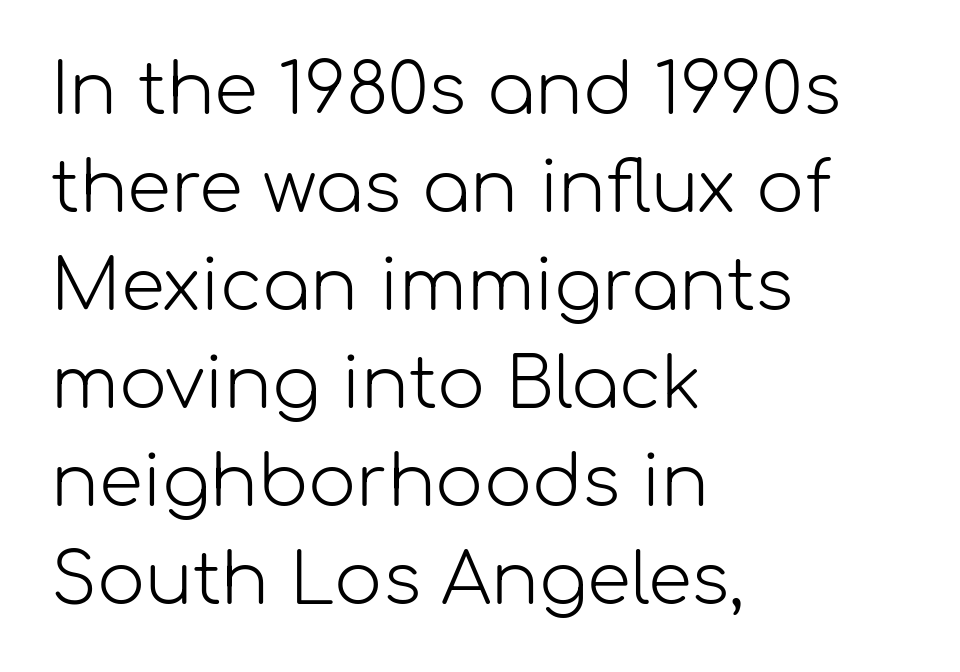
{"serif": "no", "italic": "no", "bold": "no", "weight": "light", "width": "normal", "stroke_contrast": "low", "x_height": "medium", "monospaced": "no", "underline": "no", "align": "left", "line_spacing": "normal", "line_spacing_ratio": 1.38, "letter_spacing": "normal", "letter_spacing_em": 0.0, "glyph_px": 71}
